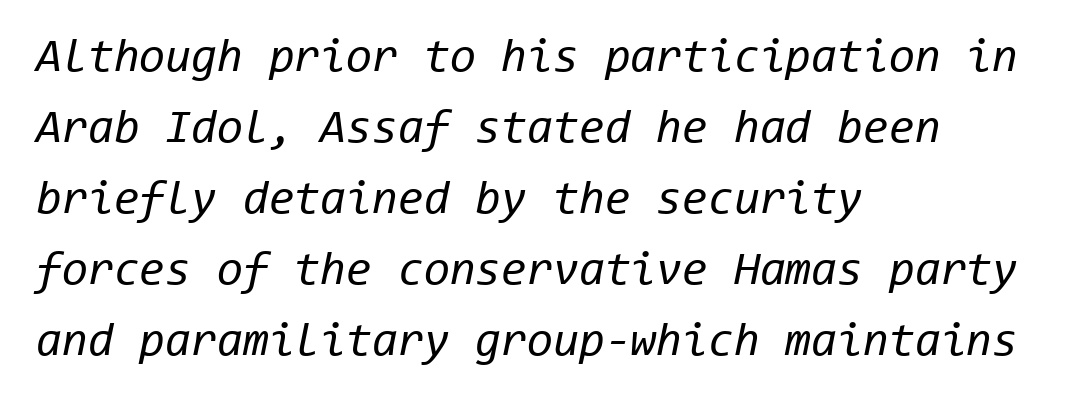
Q: Is the text bold? A: No.
Q: Is the text italic (slanted)? A: Yes, it leans right by about 11 degrees.
Q: Is the text underlined? A: No.
Q: How is the paragraph aligned? A: Left-aligned.
Q: Is the spacing between letters normal or unusually wide? A: Normal.
Q: Is the spacing between lines tight, normal or loose? A: Normal.
Q: Width (condensed, normal, or wide)? A: Normal.
Q: Stroke contrast? A: Low.
Q: x-height? A: Medium.
Q: Monospaced? A: Yes.
